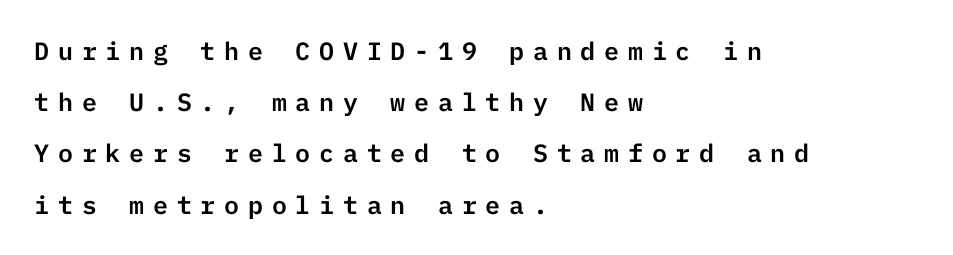
A great deal of white space separates one row of letters from the next. Loose tracking; the words dissolve into strings of separated letters. Posture: straight, roman, zero tilt. The words here are not underlined.
